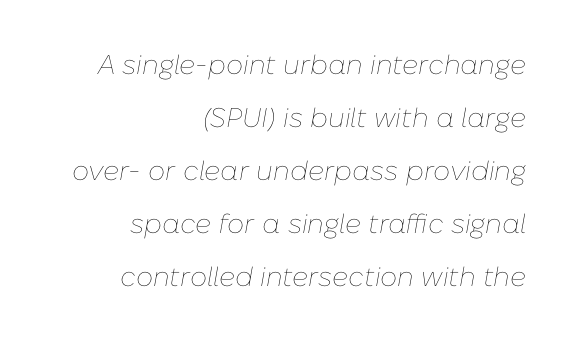
What stands out about the letter spacing? Nothing — it is the standard amount. The glyphs look as if they've been sheared to an angle. How would I describe the line gaps? Wide and relaxed. Weight: regular or lighter. A bare baseline throughout the passage. Each line ends at the same right margin while the left side varies.
